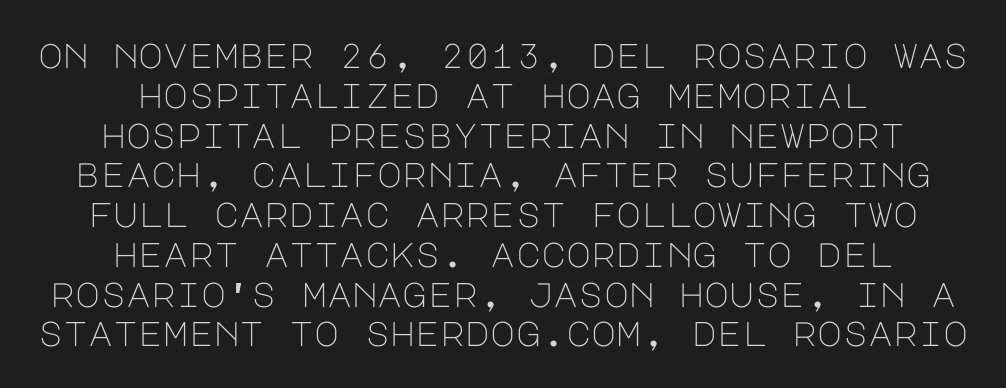
Q: Is the text bold? A: No.
Q: Is the text italic (slanted)? A: No, it is upright.
Q: Is the typeface a serif or a sans-serif typeface? A: Sans-serif.
Q: Is the text underlined? A: No.
Q: How is the paragraph aligned? A: Centered.
Q: Is the spacing between letters normal or unusually wide? A: Normal.
Q: Width (condensed, normal, or wide)? A: Normal.
Q: Stroke contrast? A: Low.
Q: x-height? A: Large.
